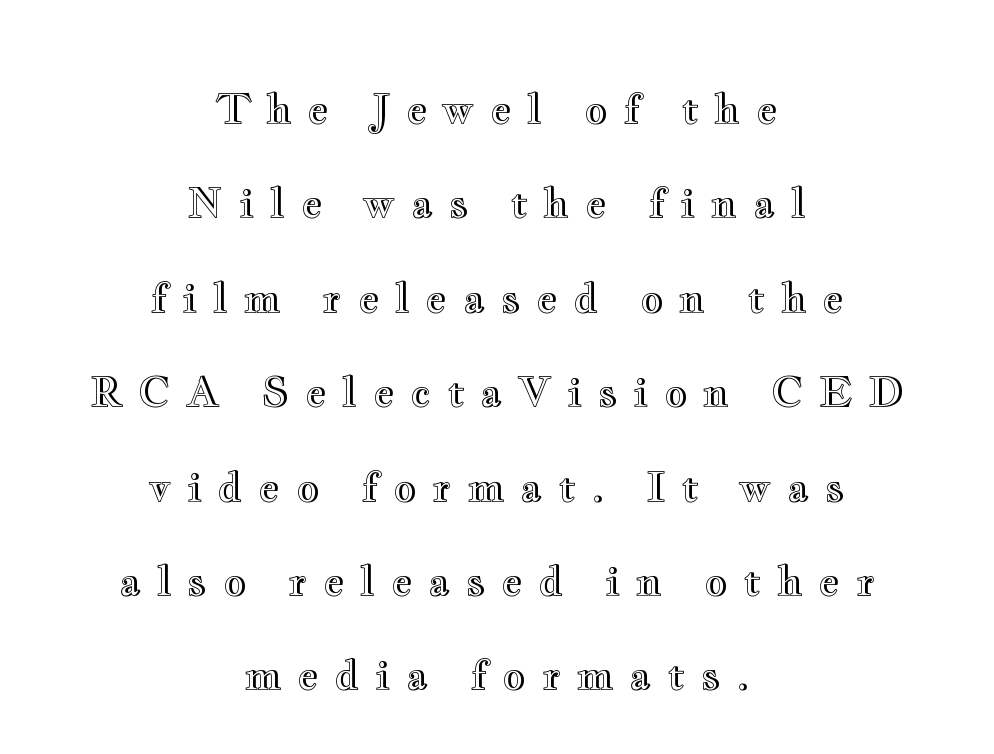
{"italic": "no", "width": "wide", "x_height": "small", "monospaced": "no", "underline": "no", "align": "center", "line_spacing": "loose", "line_spacing_ratio": 2.36, "letter_spacing": "wide", "letter_spacing_em": 0.39, "glyph_px": 40}
